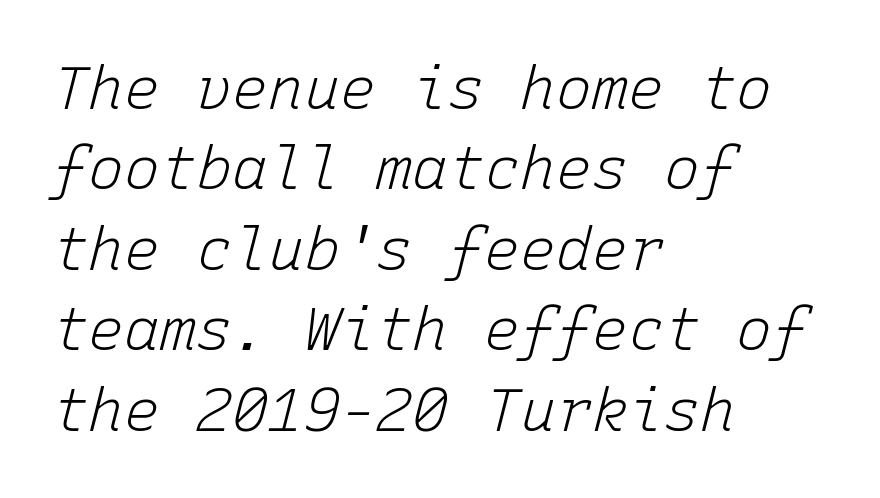
{"italic": "yes", "lean": "right", "slant_degrees": 15, "bold": "no", "weight": "light", "width": "normal", "stroke_contrast": "low", "x_height": "medium", "monospaced": "yes", "underline": "no", "align": "left", "line_spacing": "normal", "line_spacing_ratio": 1.34, "letter_spacing": "normal", "letter_spacing_em": 0.0, "glyph_px": 60}
